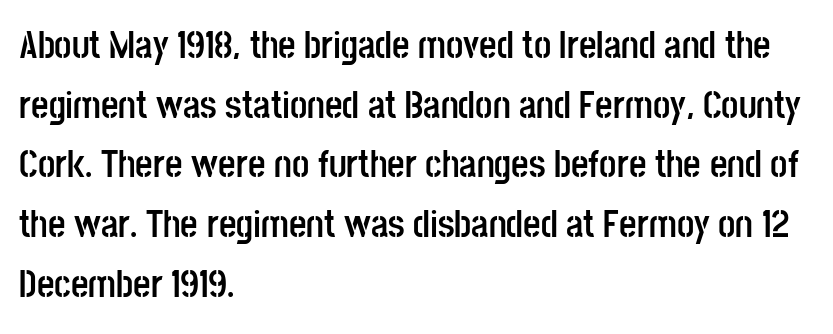
Q: Is the text bold? A: Yes.
Q: Is the text italic (slanted)? A: No, it is upright.
Q: Is the typeface a serif or a sans-serif typeface? A: Sans-serif.
Q: Is the text underlined? A: No.
Q: How is the paragraph aligned? A: Left-aligned.
Q: Is the spacing between letters normal or unusually wide? A: Normal.
Q: Is the spacing between lines tight, normal or loose? A: Normal.
Q: Width (condensed, normal, or wide)? A: Condensed.
Q: Stroke contrast? A: Low.
Q: x-height? A: Large.
Q: Monospaced? A: No.
